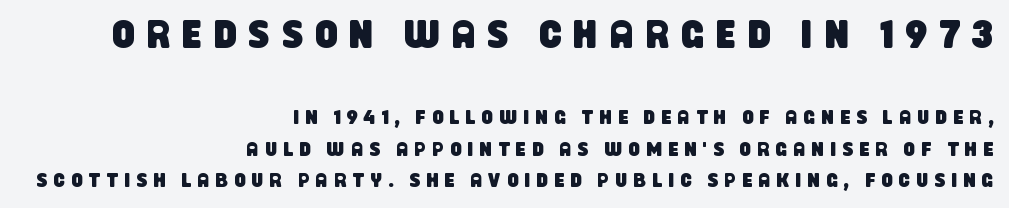
Q: Is the typeface a serif or a sans-serif typeface? A: Sans-serif.
Q: Is the text underlined? A: No.
Q: How is the paragraph aligned? A: Right-aligned.
Q: Is the spacing between letters normal or unusually wide? A: Unusually wide.
Q: Is the spacing between lines tight, normal or loose? A: Normal.
Q: Which block of text is set in a larger size, the first (top) or the second (bottom)? A: The first (top) one.
Q: Width (condensed, normal, or wide)? A: Condensed.
Q: Stroke contrast? A: Low.
Q: x-height? A: Large.
Q: Monospaced? A: No.
